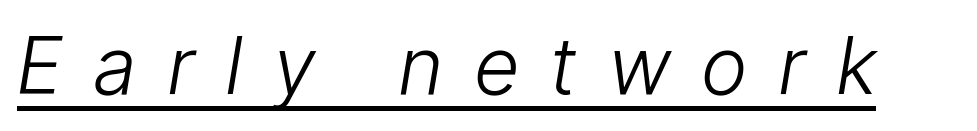
Q: Is the text bold? A: No.
Q: Is the text italic (slanted)? A: Yes, it leans right by about 9 degrees.
Q: Is the text underlined? A: Yes.
Q: Is the spacing between letters normal or unusually wide? A: Unusually wide.
Q: Width (condensed, normal, or wide)? A: Condensed.
Q: Stroke contrast? A: Low.
Q: x-height? A: Medium.
Q: Monospaced? A: No.
